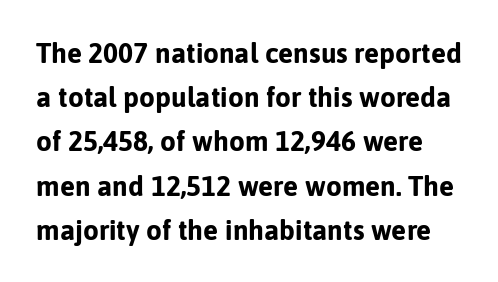
{"serif": "no", "italic": "no", "bold": "yes", "weight": "bold", "width": "normal", "stroke_contrast": "low", "x_height": "medium", "monospaced": "no", "underline": "no", "line_spacing": "normal", "line_spacing_ratio": 1.58, "letter_spacing": "normal", "letter_spacing_em": 0.0, "glyph_px": 28}
